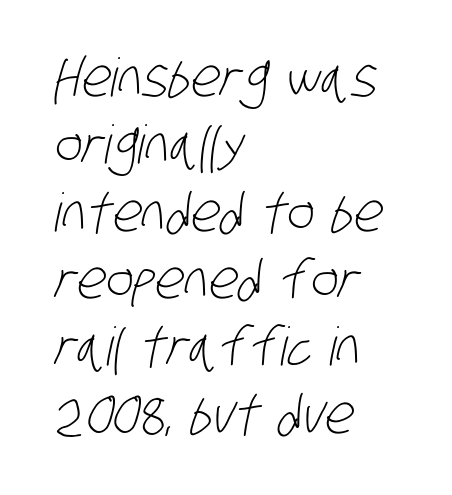
The image shows 53 px light, condensed sans-serif type; set left-aligned, normal line spacing (1.27x), normal letter spacing, not underlined; low stroke contrast and a large x-height.
